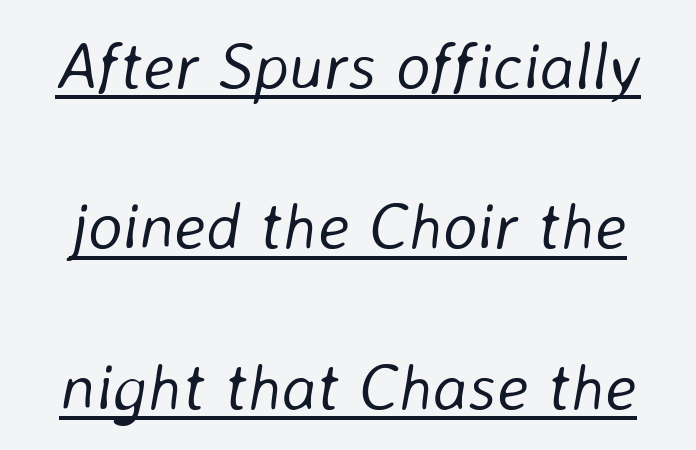
Q: Is the text bold? A: No.
Q: Is the text italic (slanted)? A: Yes, it leans right by about 8 degrees.
Q: Is the text underlined? A: Yes.
Q: Is the spacing between letters normal or unusually wide? A: Normal.
Q: Is the spacing between lines tight, normal or loose? A: Loose.
Q: Width (condensed, normal, or wide)? A: Normal.
Q: Stroke contrast? A: Low.
Q: x-height? A: Medium.
Q: Monospaced? A: No.
